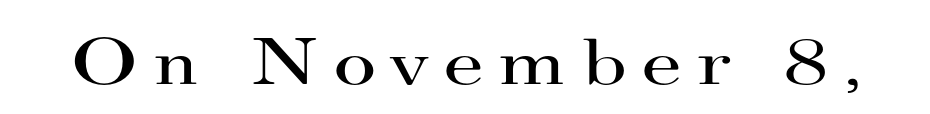
The image shows 67 px regular-weight, wide serif type, upright; set unusually wide letter spacing (+0.2 em), not underlined; high stroke contrast and a small x-height.
